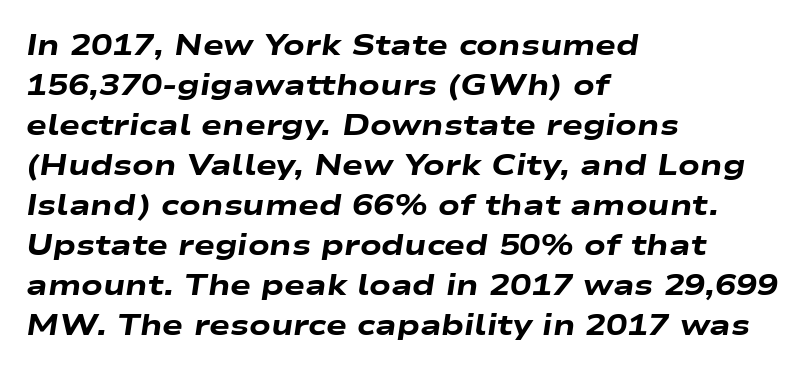
Q: Is the text bold? A: Yes.
Q: Is the text italic (slanted)? A: Yes, it leans right by about 9 degrees.
Q: Is the text underlined? A: No.
Q: How is the paragraph aligned? A: Left-aligned.
Q: Is the spacing between letters normal or unusually wide? A: Normal.
Q: Is the spacing between lines tight, normal or loose? A: Normal.
Q: Width (condensed, normal, or wide)? A: Wide.
Q: Stroke contrast? A: Low.
Q: x-height? A: Medium.
Q: Monospaced? A: No.
